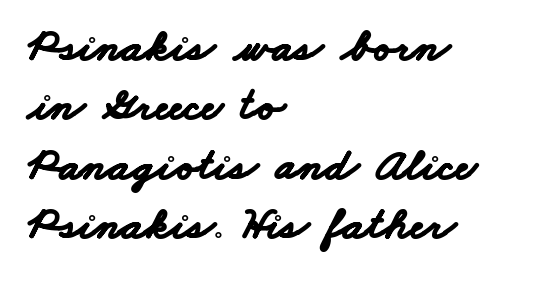
{"serif": "no", "bold": "yes", "weight": "bold", "width": "wide", "stroke_contrast": "low", "x_height": "small", "monospaced": "no", "underline": "no", "align": "left", "line_spacing": "normal", "line_spacing_ratio": 1.29, "letter_spacing": "normal", "letter_spacing_em": 0.0, "glyph_px": 46}
